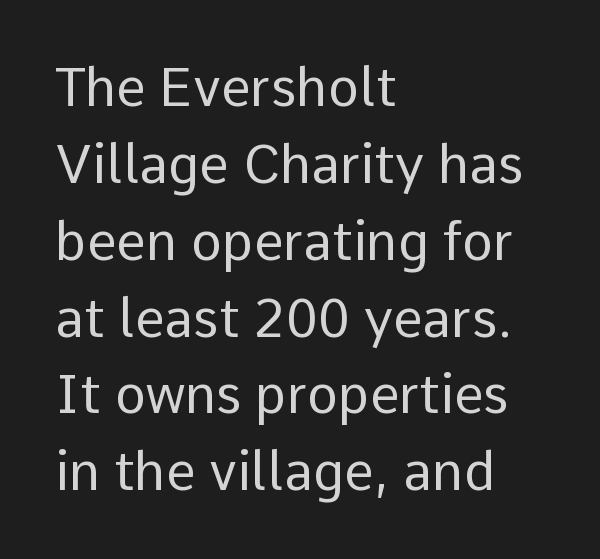
Q: Is the text bold? A: No.
Q: Is the text italic (slanted)? A: No, it is upright.
Q: Is the typeface a serif or a sans-serif typeface? A: Sans-serif.
Q: Is the text underlined? A: No.
Q: How is the paragraph aligned? A: Left-aligned.
Q: Is the spacing between letters normal or unusually wide? A: Normal.
Q: Is the spacing between lines tight, normal or loose? A: Normal.
Q: Width (condensed, normal, or wide)? A: Normal.
Q: Stroke contrast? A: Low.
Q: x-height? A: Medium.
Q: Monospaced? A: No.
